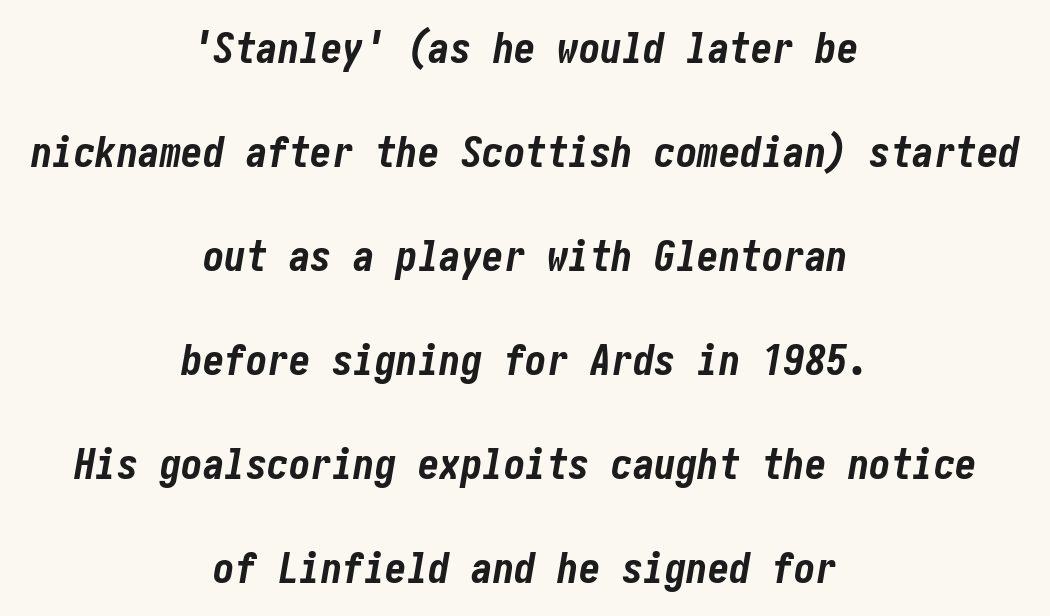
{"italic": "yes", "lean": "right", "slant_degrees": 10, "bold": "yes", "weight": "bold", "width": "condensed", "stroke_contrast": "low", "x_height": "medium", "underline": "no", "align": "center", "line_spacing": "loose", "line_spacing_ratio": 2.42, "letter_spacing": "normal", "letter_spacing_em": 0.0, "glyph_px": 43}
